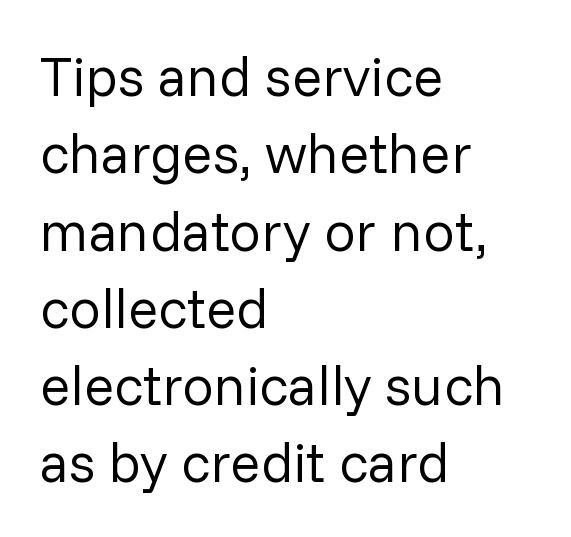
The image shows 56 px regular-weight sans-serif type, upright; set left-aligned, normal line spacing (1.38x), normal letter spacing, not underlined; low stroke contrast and a medium x-height.
